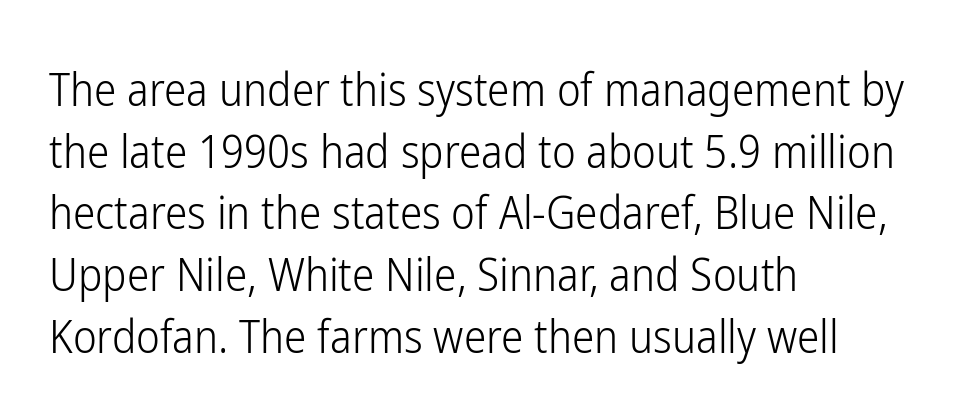
Q: Is the text bold? A: No.
Q: Is the text italic (slanted)? A: No, it is upright.
Q: Is the typeface a serif or a sans-serif typeface? A: Sans-serif.
Q: Is the text underlined? A: No.
Q: How is the paragraph aligned? A: Left-aligned.
Q: Is the spacing between letters normal or unusually wide? A: Normal.
Q: Is the spacing between lines tight, normal or loose? A: Normal.
Q: Width (condensed, normal, or wide)? A: Condensed.
Q: Stroke contrast? A: Low.
Q: x-height? A: Medium.
Q: Monospaced? A: No.
